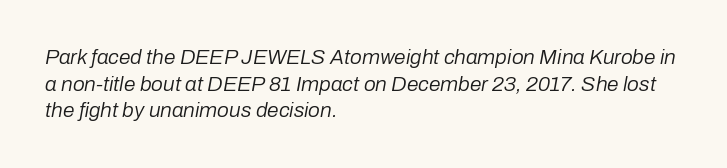
Q: Is the text bold? A: No.
Q: Is the text italic (slanted)? A: Yes, it leans right by about 10 degrees.
Q: Is the text underlined? A: No.
Q: How is the paragraph aligned? A: Left-aligned.
Q: Is the spacing between letters normal or unusually wide? A: Normal.
Q: Is the spacing between lines tight, normal or loose? A: Normal.
